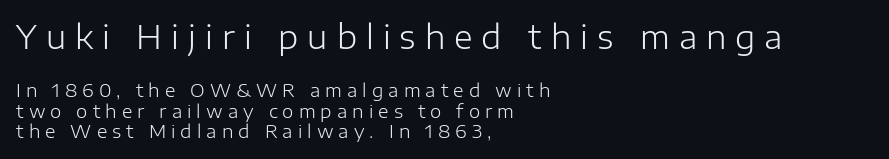
{"serif": "no", "italic": "no", "bold": "no", "weight": "light", "width": "normal", "stroke_contrast": "low", "x_height": "medium", "monospaced": "no", "underline": "no", "align": "left", "line_spacing": "tight", "line_spacing_ratio": 1.14, "letter_spacing": "wide", "letter_spacing_em": 0.28, "larger_block": "first", "size_ratio": 1.78, "glyph_px": 32}
